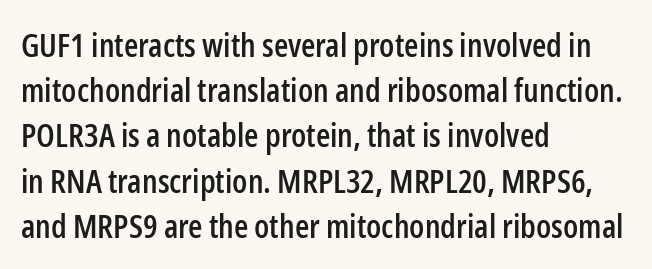
The image shows 33 px condensed sans-serif type, upright; set left-aligned, normal line spacing (1.37x), normal letter spacing, not underlined; low stroke contrast and a medium x-height.
